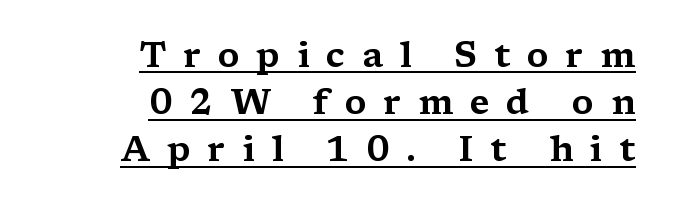
{"serif": "yes", "italic": "no", "width": "wide", "stroke_contrast": "medium", "x_height": "medium", "monospaced": "no", "underline": "yes", "align": "right", "line_spacing": "normal", "line_spacing_ratio": 1.35, "letter_spacing": "wide", "letter_spacing_em": 0.48, "glyph_px": 35}
